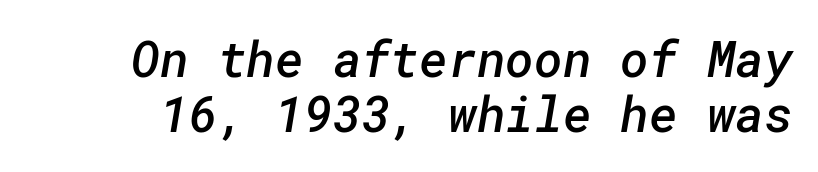
The image shows 49 px semibold sans-serif type; set tight line spacing (1.13x), normal letter spacing, not underlined; low stroke contrast and a medium x-height.
